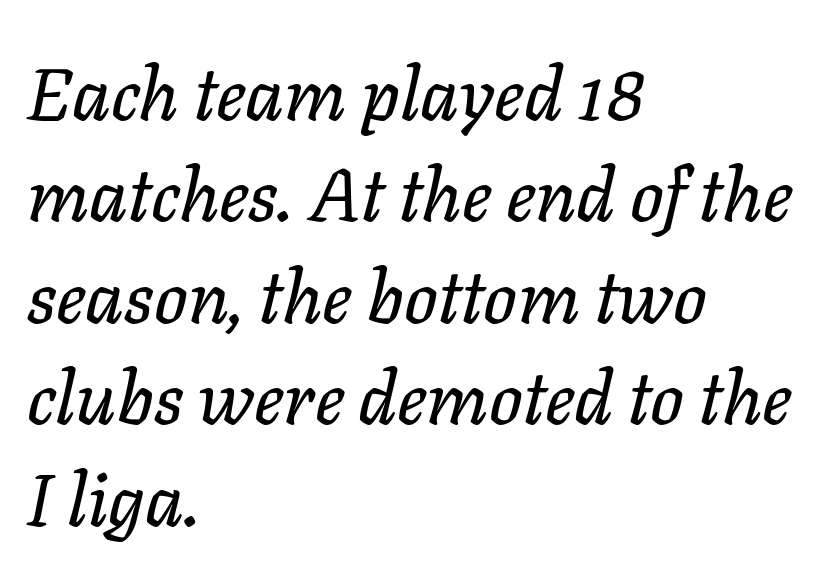
A typesetter would mark this as italic. This sample uses plain, unmodified letter spacing. Here the designer chose a conventional face with non-uniform glyph widths. Rows of type keep a routine distance in the vertical direction. Underline: absent. Horizontally, the lines are justified to the leading edge only.
